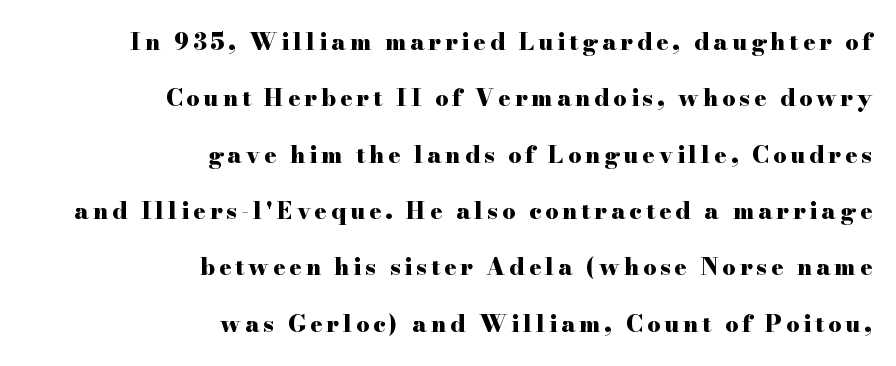
{"italic": "no", "bold": "yes", "underline": "no", "align": "right", "line_spacing": "loose", "line_spacing_ratio": 2.45, "glyph_px": 23}
